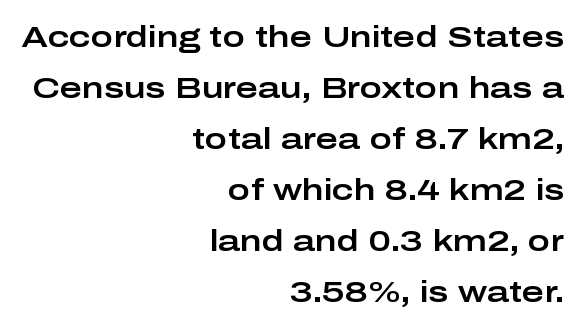
{"serif": "no", "italic": "no", "width": "wide", "stroke_contrast": "low", "x_height": "medium", "monospaced": "no", "underline": "no", "align": "right", "line_spacing": "normal", "line_spacing_ratio": 1.7, "letter_spacing": "normal", "letter_spacing_em": 0.0, "glyph_px": 30}
